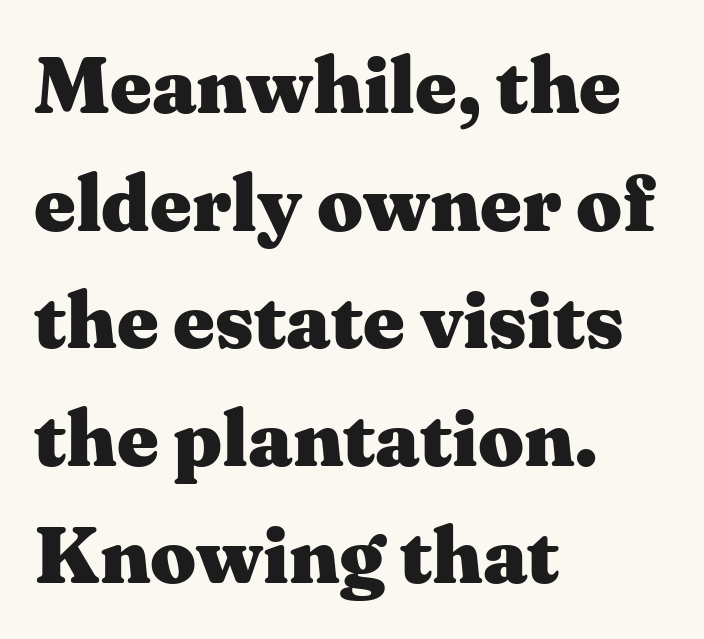
{"serif": "yes", "italic": "no", "bold": "yes", "weight": "heavy", "width": "wide", "stroke_contrast": "medium", "x_height": "medium", "monospaced": "no", "underline": "no", "align": "left", "line_spacing": "normal", "line_spacing_ratio": 1.47, "letter_spacing": "normal", "letter_spacing_em": 0.0, "glyph_px": 80}
